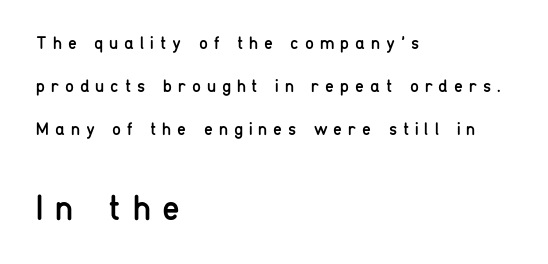
Bare-footed words on every line. The typeface chosen for these lines omits serifs. Style check: upright. Glyph-to-glyph distance is far greater than everyday printed text. Regarding leading, the lines here are spaced well apart.
